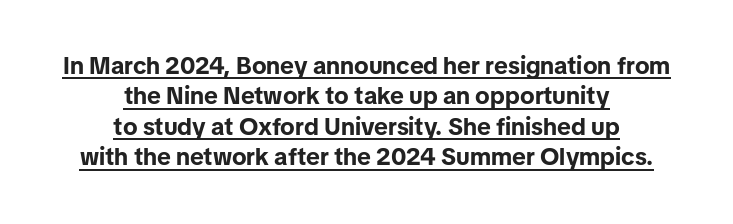
The image shows 24 px bold type, upright; set centered, normal line spacing (1.27x), normal letter spacing, underlined.
